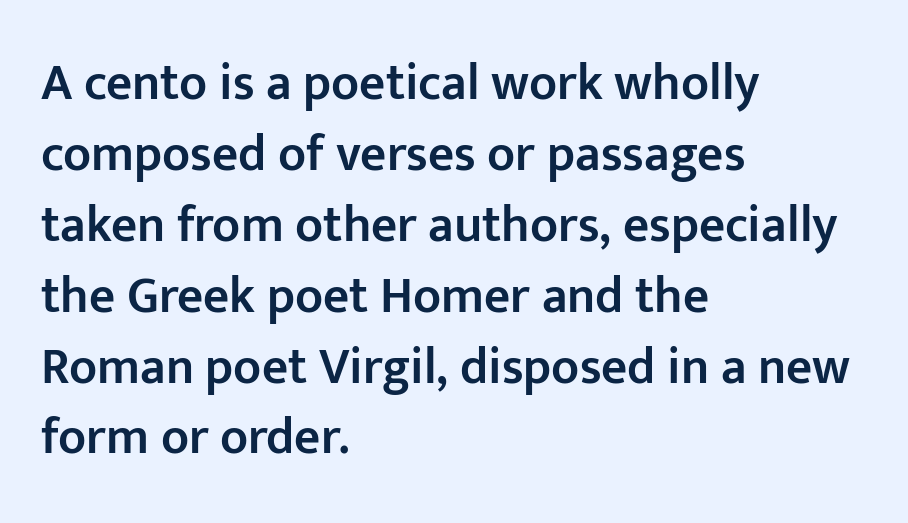
The image shows 51 px semibold sans-serif type, upright; set left-aligned, normal line spacing (1.39x), normal letter spacing, not underlined; low stroke contrast and a medium x-height.
